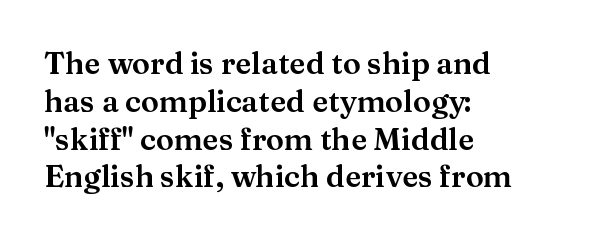
Check under the words: just untouched page. A normal amount of white space separates one row of letters from the next. This is roman type, the default non-slanted kind. Stroke terminals: seriffed. Think of a printed novel: that variable character pitch is what you see here.
